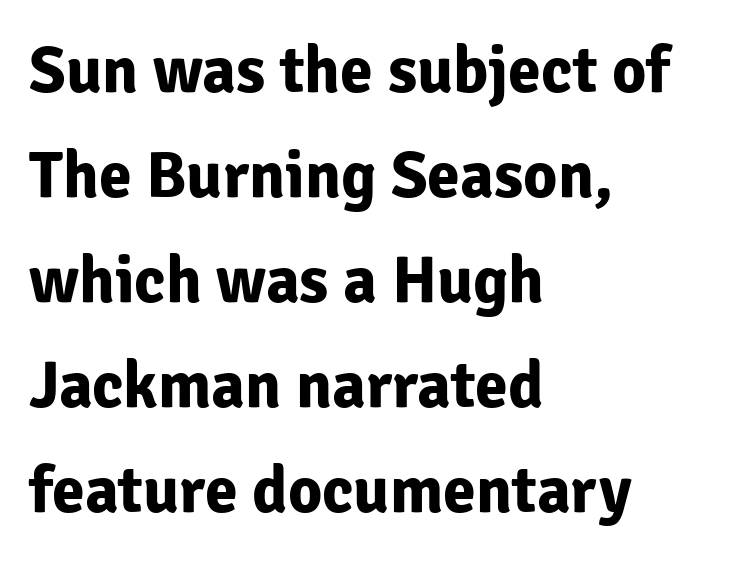
{"serif": "no", "italic": "no", "bold": "yes", "weight": "bold", "width": "normal", "stroke_contrast": "low", "x_height": "medium", "monospaced": "no", "underline": "no", "align": "left", "line_spacing": "normal", "line_spacing_ratio": 1.59, "letter_spacing": "normal", "letter_spacing_em": 0.0, "glyph_px": 66}
